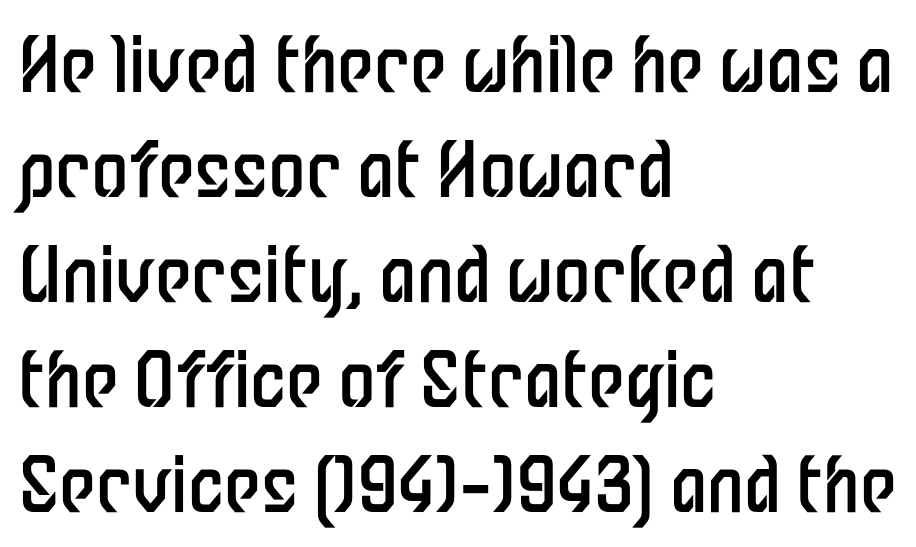
{"serif": "no", "italic": "no", "bold": "no", "weight": "regular", "width": "condensed", "stroke_contrast": "low", "x_height": "medium", "monospaced": "no", "underline": "no", "align": "left", "line_spacing": "normal", "line_spacing_ratio": 1.4, "letter_spacing": "normal", "letter_spacing_em": 0.0, "glyph_px": 75}
